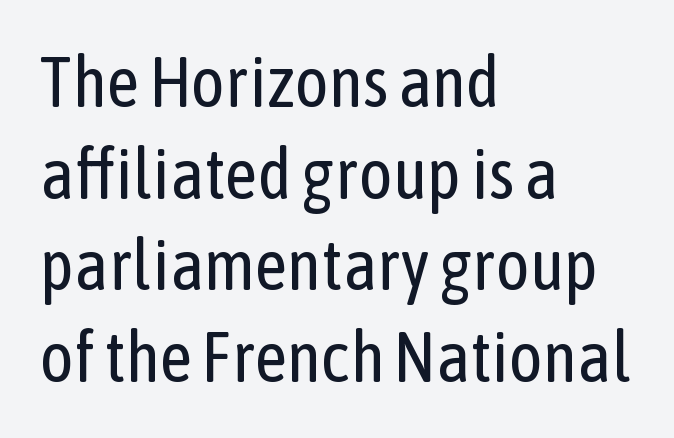
{"serif": "no", "italic": "no", "bold": "no", "weight": "regular", "width": "condensed", "stroke_contrast": "low", "x_height": "medium", "monospaced": "no", "underline": "no", "align": "left", "line_spacing": "normal", "line_spacing_ratio": 1.29, "letter_spacing": "normal", "letter_spacing_em": 0.0, "glyph_px": 71}
